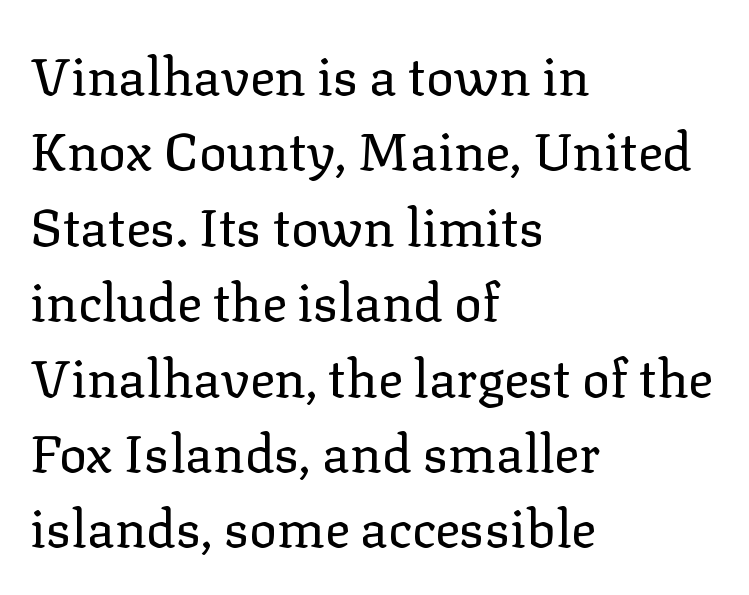
The image shows 52 px regular-weight serif type, upright; set left-aligned, normal line spacing (1.45x), normal letter spacing, not underlined; low stroke contrast and a medium x-height.
